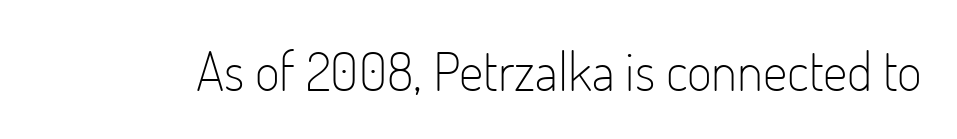
{"serif": "no", "italic": "no", "bold": "no", "weight": "light", "width": "condensed", "stroke_contrast": "low", "x_height": "small", "monospaced": "no", "underline": "no", "letter_spacing": "normal", "letter_spacing_em": 0.0, "glyph_px": 54}
